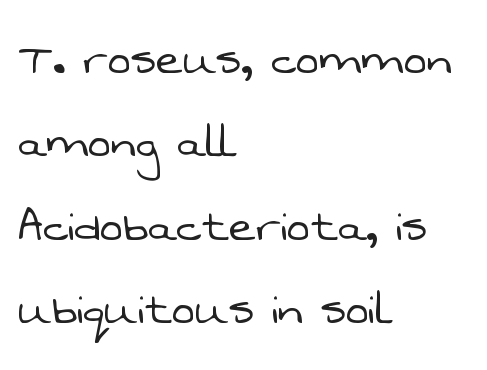
The image shows 56 px light sans-serif type; set left-aligned, normal line spacing (1.49x), normal letter spacing, not underlined; low stroke contrast and a medium x-height.
